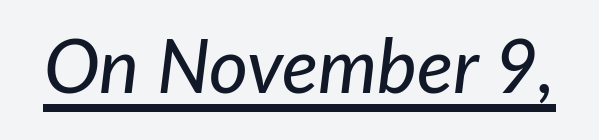
The image shows 75 px text type, italic (leaning right); set normal letter spacing, underlined; low stroke contrast and a medium x-height.
